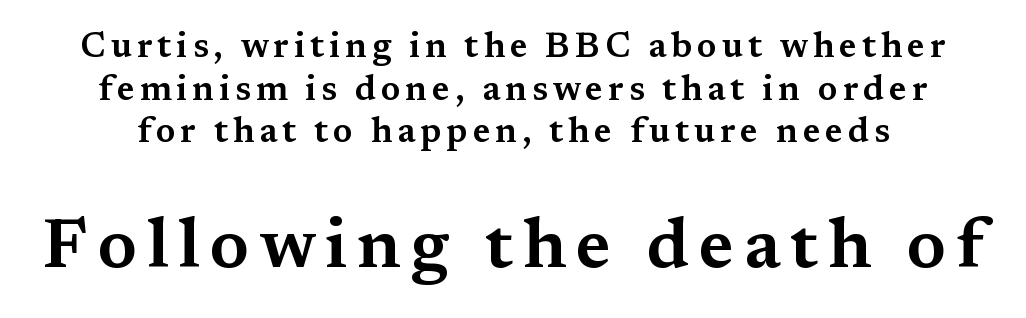
{"serif": "yes", "italic": "no", "width": "wide", "stroke_contrast": "medium", "x_height": "medium", "monospaced": "no", "underline": "no", "line_spacing_ratio": 1.22, "larger_block": "second", "size_ratio": 2.0, "glyph_px": 70}
